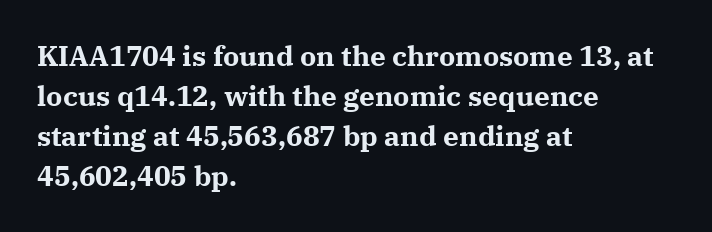
Upright lettering throughout. Proportional: the letters do not fall into vertical columns. The letters sit at their default tracking, neither squeezed nor spread. This block has exactly the height ordinary leading produces. A full-strength bold gives these letters their thick strokes.
